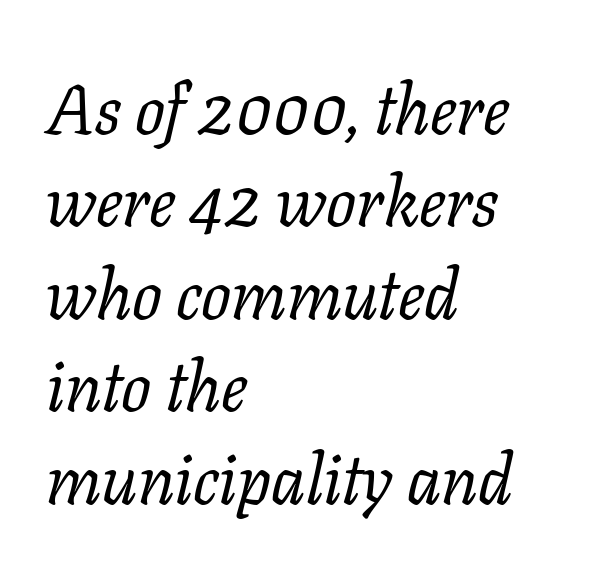
The image shows 70 px regular-weight serif type, italic (leaning right); set left-aligned, normal line spacing (1.32x), normal letter spacing, not underlined; low stroke contrast and a medium x-height.
